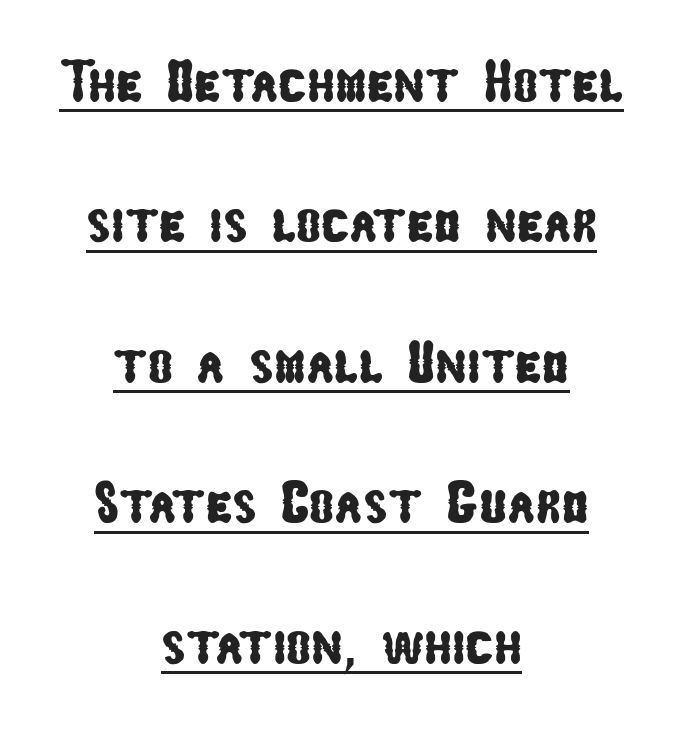
{"serif": "no", "width": "condensed", "stroke_contrast": "low", "x_height": "medium", "monospaced": "no", "underline": "yes", "align": "center", "line_spacing": "loose", "line_spacing_ratio": 2.38, "letter_spacing": "normal", "letter_spacing_em": 0.0, "glyph_px": 59}
